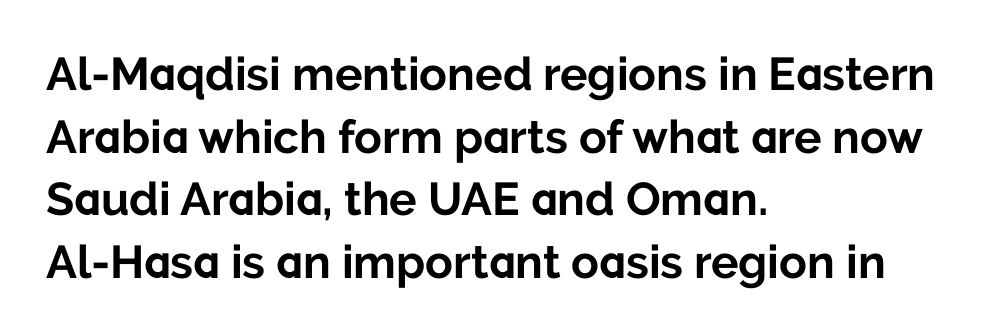
The image shows 46 px bold sans-serif type, upright; set left-aligned, normal line spacing (1.36x), normal letter spacing, not underlined; low stroke contrast and a medium x-height.
